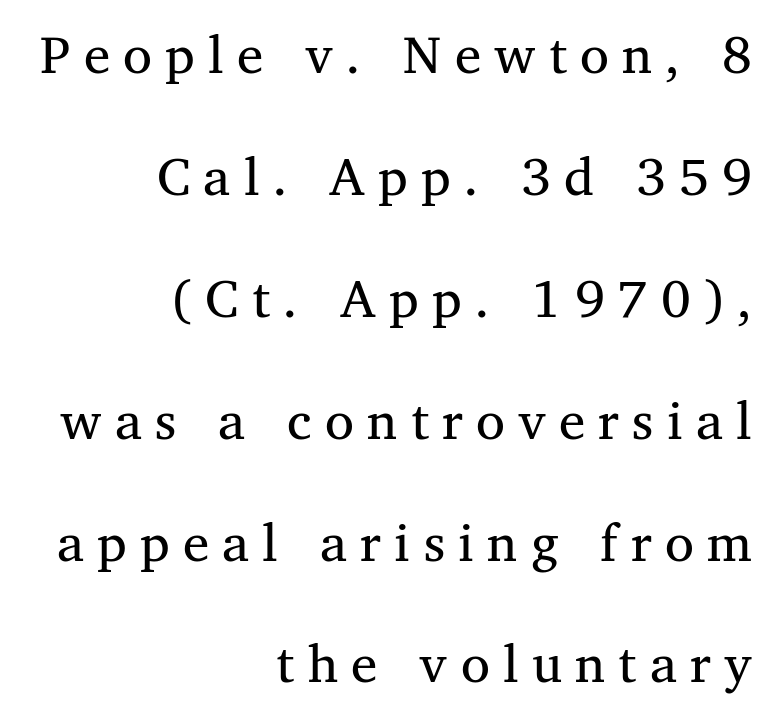
Vertical spacing — loose. This rendering features lettering with no underline. Character widths vary here, with narrow letters taking less room than wide ones. The letters are spread apart with noticeably loose tracking. Small tapered or slab feet sit at the stroke ends, so this counts as serif. Do the letters lean? They stand straight.
